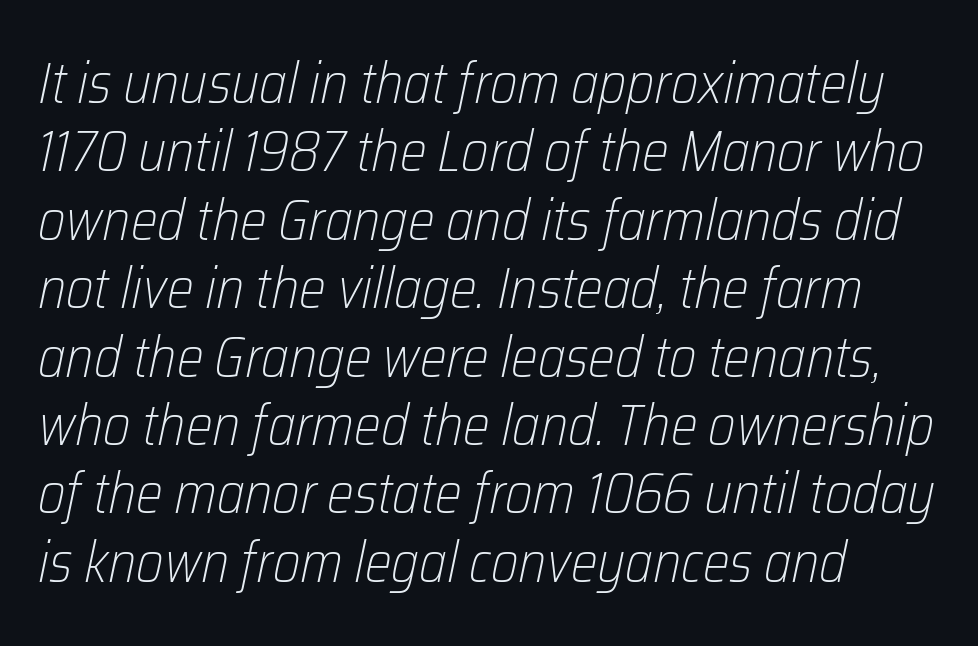
Q: Is the text bold? A: No.
Q: Is the text italic (slanted)? A: Yes, it leans right by about 12 degrees.
Q: Is the text underlined? A: No.
Q: How is the paragraph aligned? A: Left-aligned.
Q: Is the spacing between letters normal or unusually wide? A: Normal.
Q: Width (condensed, normal, or wide)? A: Condensed.
Q: Stroke contrast? A: Low.
Q: x-height? A: Medium.
Q: Monospaced? A: No.
